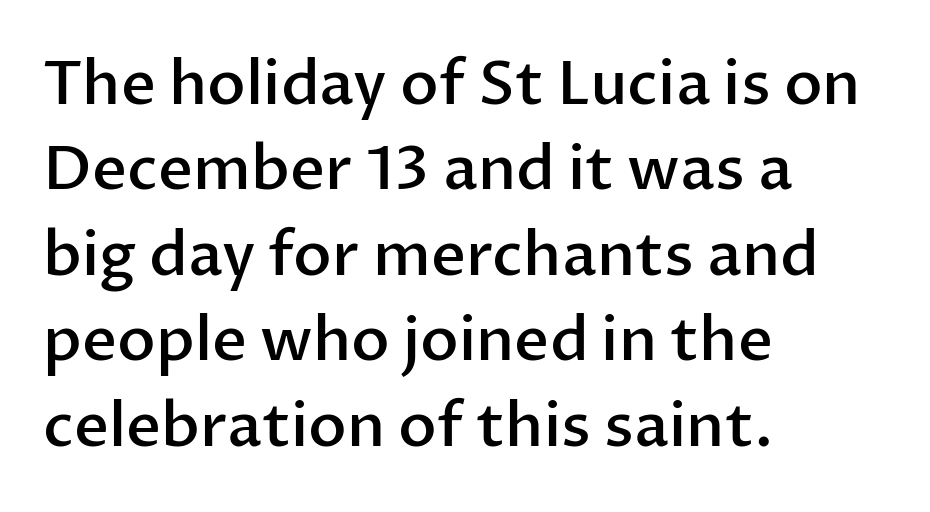
Q: Is the text bold? A: Semi-bold.
Q: Is the text italic (slanted)? A: No, it is upright.
Q: Is the typeface a serif or a sans-serif typeface? A: Sans-serif.
Q: Is the text underlined? A: No.
Q: How is the paragraph aligned? A: Left-aligned.
Q: Is the spacing between letters normal or unusually wide? A: Normal.
Q: Is the spacing between lines tight, normal or loose? A: Normal.
Q: Width (condensed, normal, or wide)? A: Normal.
Q: Stroke contrast? A: Low.
Q: x-height? A: Medium.
Q: Monospaced? A: No.
